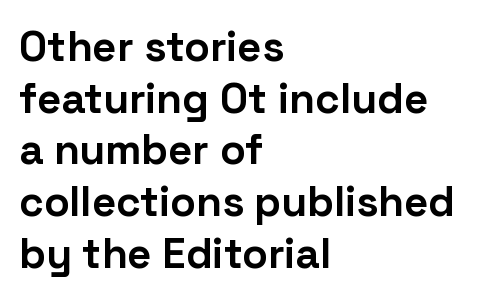
Caption: multi-line text, flush left, ragged right. Vertical strokes here are truly vertical. Think of a printed novel: that variable character pitch is what you see here. What stands out about the letter spacing? Nothing — it is the standard amount. Observe the absence of serifs on each vertical stroke in this sample. How heavy is the stroke? Heavy — this is a bold.
